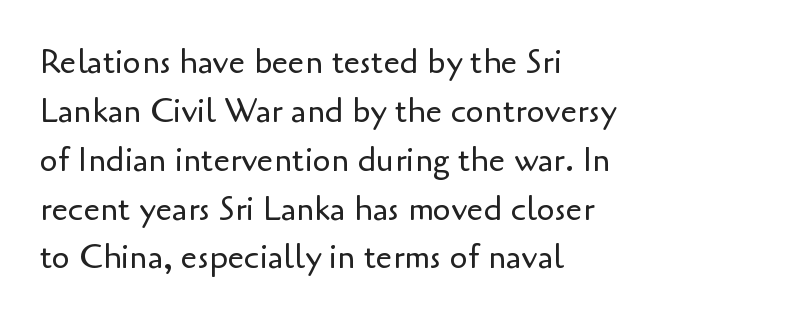
The image shows 33 px regular-weight sans-serif type, upright; set left-aligned, normal line spacing (1.48x), normal letter spacing, not underlined; low stroke contrast and a small x-height.
